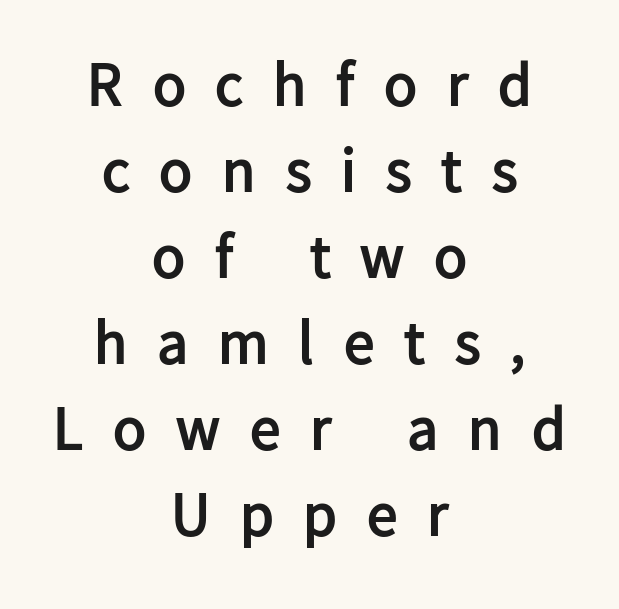
The image shows 61 px semibold sans-serif type, upright; set centered, normal line spacing (1.41x), unusually wide letter spacing (+0.49 em), not underlined; low stroke contrast and a medium x-height.
